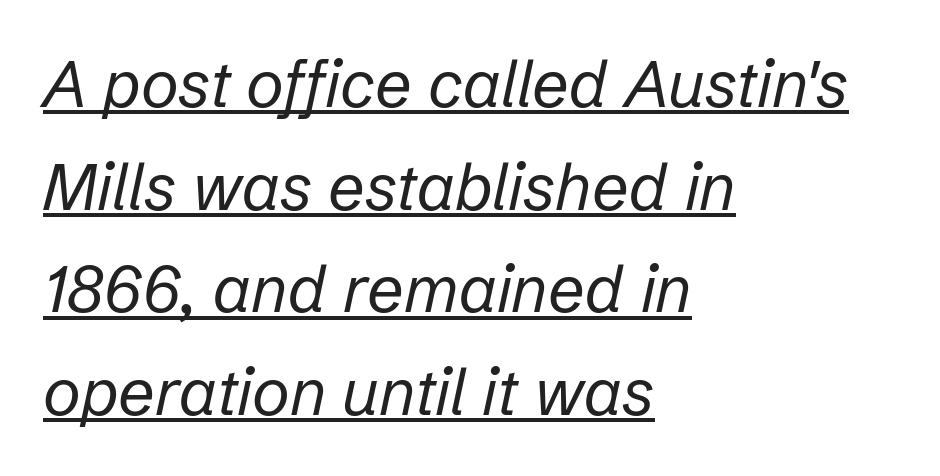
The image shows 65 px regular-weight type, italic (leaning right); set left-aligned, normal line spacing (1.58x), normal letter spacing, underlined; low stroke contrast and a medium x-height.
